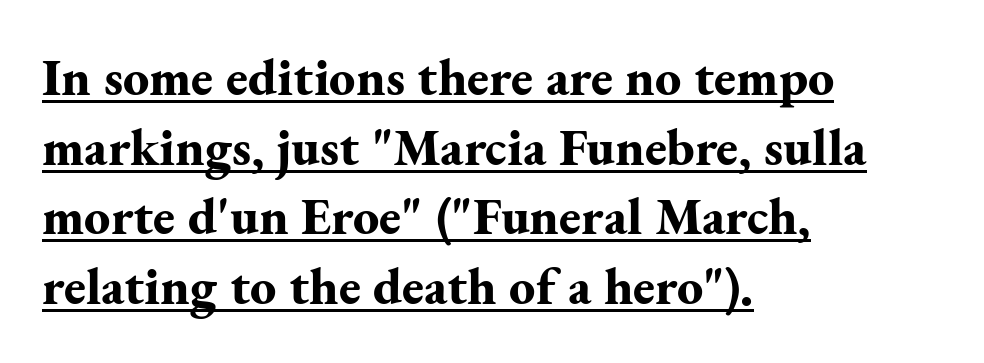
The image shows 52 px bold serif type, upright; set left-aligned, normal line spacing (1.34x), normal letter spacing, underlined; medium stroke contrast and a small x-height.
